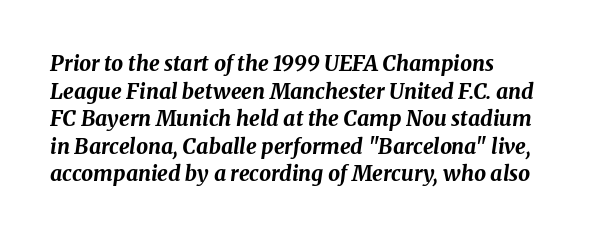
Lines of text with bare space underneath. Look at the stroke-to-counter ratio: heavy, a bold. Characters follow at the spacing the type designer built in. Regular leading.
